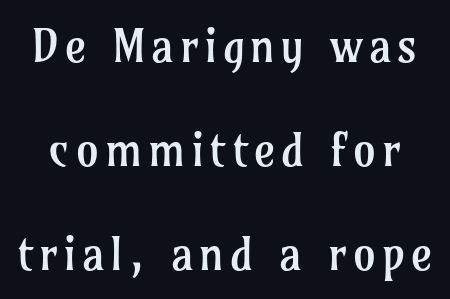
Note: serifs present on the glyphs. The space directly below the letters is spotless. A light-to-regular cut is what we see here. These lines are rendered in a variable-pitch font. Italic? Not at all — the glyphs are vertical.
